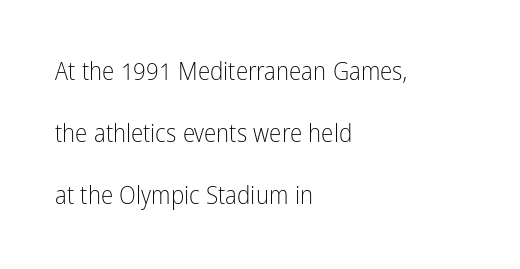
Descenders are the only things crossing below the line. The letterforms sit at book weight or below. Students, observe: this is what heavily led, spacious text looks like. Short note: letters normally spaced. Posture: straight, roman, zero tilt. Every row of glyphs begins at an identical x-position on the left.
